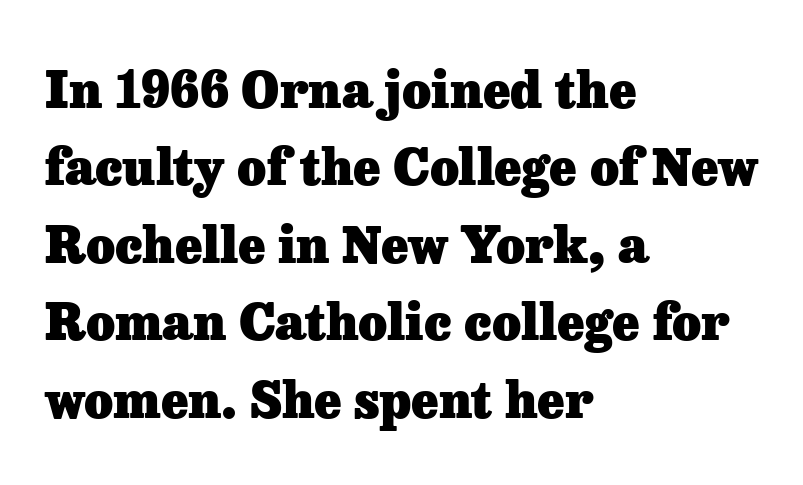
These lines keep a tight, regular rhythm from letter to letter. Lines of text with bare space underneath. Spacing verdict: proportional, widths tailored to each character. If you measured baseline to baseline, you'd find a middling distance. One-word summary of the alignment: left. The lettering stays uniformly vertical, giving the passage a roman look.
